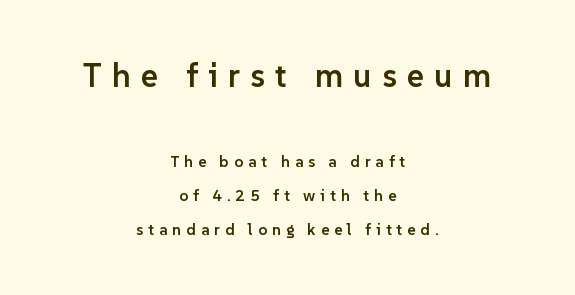
{"serif": "no", "italic": "no", "bold": "semi", "weight": "semibold", "width": "normal", "stroke_contrast": "low", "x_height": "medium", "monospaced": "no", "underline": "no", "align": "center", "line_spacing": "loose", "line_spacing_ratio": 2.14, "letter_spacing": "wide", "letter_spacing_em": 0.31, "larger_block": "first", "size_ratio": 2.06, "glyph_px": 33}
